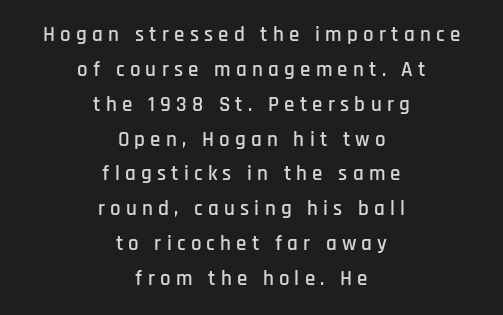
The letters are spread apart with noticeably loose tracking. Descenders hang freely into open space. Vertical spacing — default. Is there any slant? The stems are plumb.
